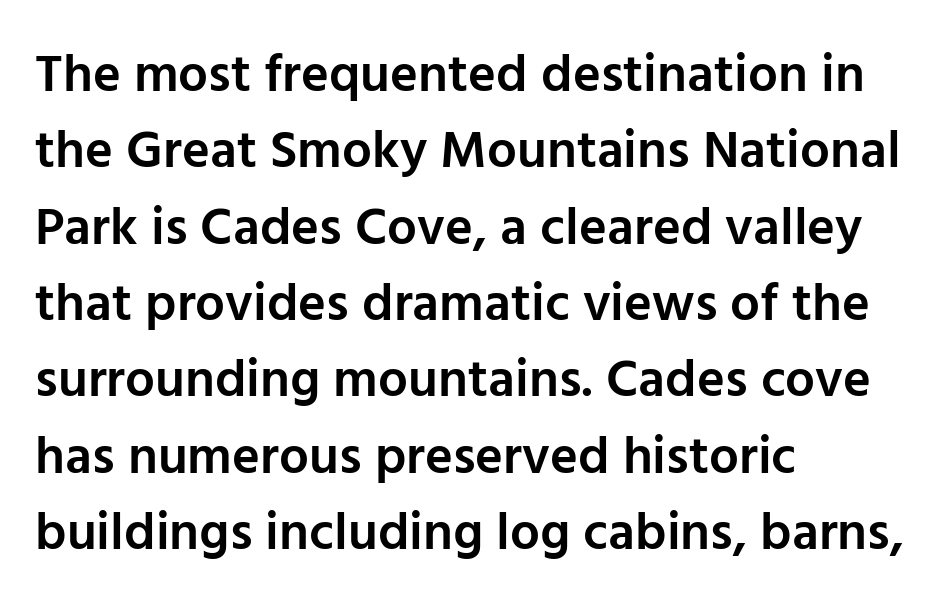
Interline gaps are of average width in this sample. Set as a demibold, roughly 600 on the weight scale. You can tell from the bare stems that sans-serif type was used. Quick note: underline off. The lettering holds an erect, upright posture throughout. You could call the tracking neutral — neither tight nor loose.
